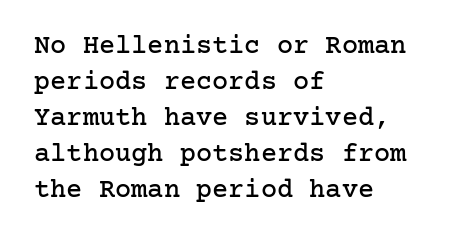
Q: Is the text italic (slanted)? A: No, it is upright.
Q: Is the text underlined? A: No.
Q: How is the paragraph aligned? A: Left-aligned.
Q: Is the spacing between letters normal or unusually wide? A: Normal.
Q: Is the spacing between lines tight, normal or loose? A: Normal.
